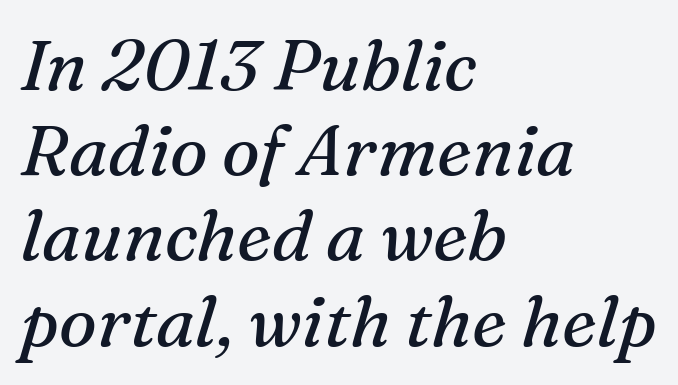
Q: Is the text bold? A: No.
Q: Is the text italic (slanted)? A: Yes, it leans right by about 16 degrees.
Q: Is the typeface a serif or a sans-serif typeface? A: Serif.
Q: Is the text underlined? A: No.
Q: How is the paragraph aligned? A: Left-aligned.
Q: Is the spacing between letters normal or unusually wide? A: Normal.
Q: Width (condensed, normal, or wide)? A: Normal.
Q: Stroke contrast? A: Medium.
Q: x-height? A: Medium.
Q: Monospaced? A: No.
